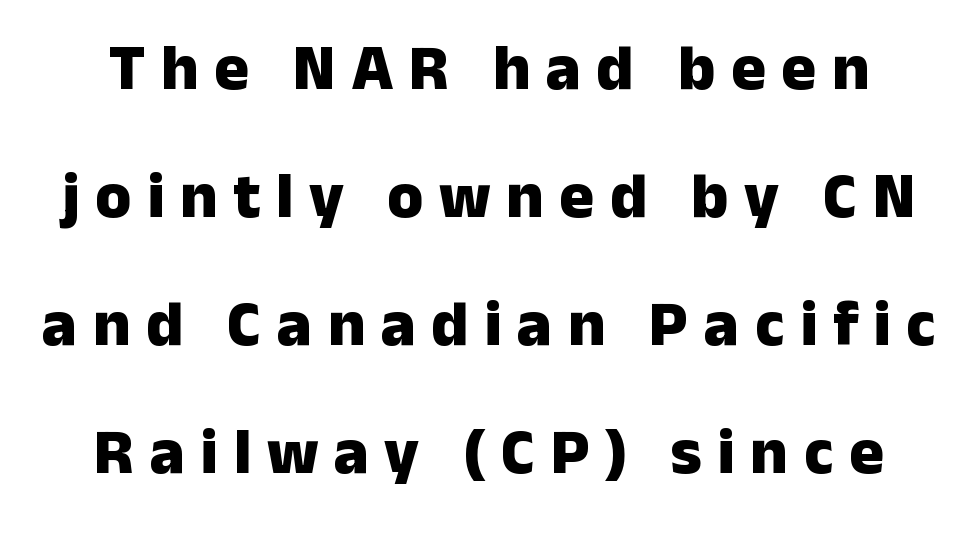
The image shows 65 px heavy sans-serif type, upright; set centered, loose line spacing (1.97x), unusually wide letter spacing (+0.24 em), not underlined; low stroke contrast and a medium x-height.
